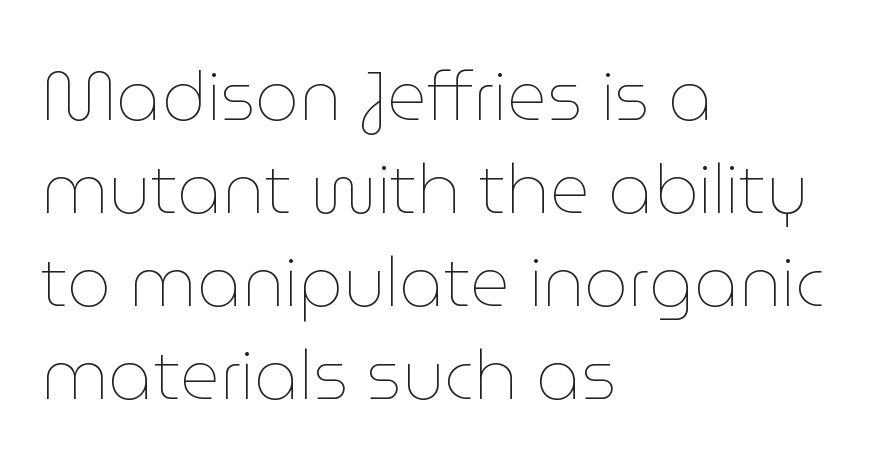
Q: Is the text bold? A: No.
Q: Is the text italic (slanted)? A: No, it is upright.
Q: Is the text underlined? A: No.
Q: How is the paragraph aligned? A: Left-aligned.
Q: Is the spacing between letters normal or unusually wide? A: Normal.
Q: Is the spacing between lines tight, normal or loose? A: Normal.
Q: Width (condensed, normal, or wide)? A: Normal.
Q: Stroke contrast? A: Low.
Q: x-height? A: Medium.
Q: Monospaced? A: No.
